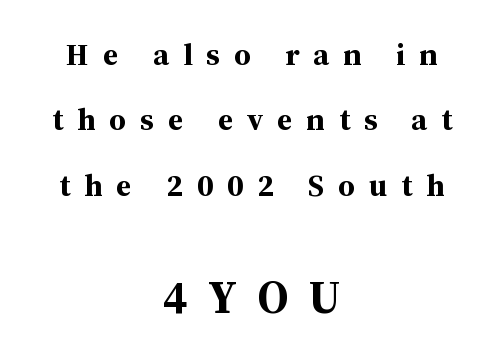
The image shows 46 px bold serif type, upright; set centered, loose line spacing (2.11x), unusually wide letter spacing (+0.45 em), not underlined; the second (bottom) block is 1.48x larger; medium stroke contrast and a medium x-height.
